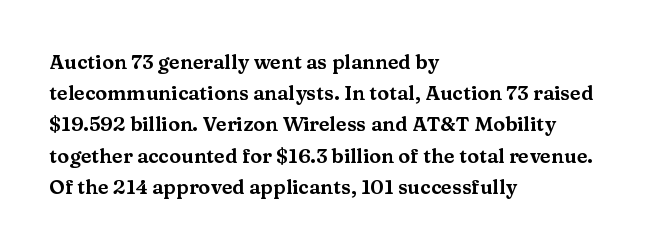
Q: Is the text italic (slanted)? A: No, it is upright.
Q: Is the text underlined? A: No.
Q: How is the paragraph aligned? A: Left-aligned.
Q: Is the spacing between letters normal or unusually wide? A: Normal.
Q: Is the spacing between lines tight, normal or loose? A: Normal.
